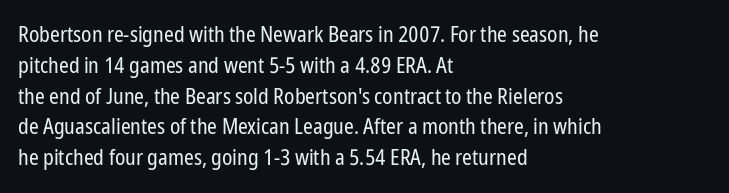
Summary of vertical rhythm: regular, with standard interline spacing. Short note: letters normally spaced. The font's upright variant was chosen for this text. Casual observation: everything's shoved over to the left.
